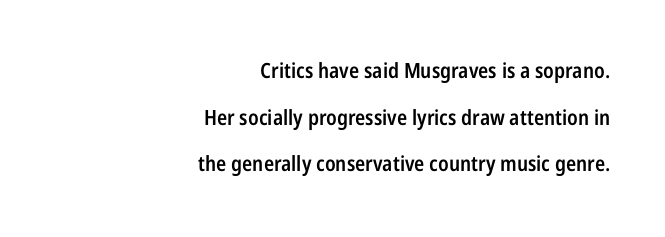
The letters stand upright; this is a roman face. The ragged edge is on the left, which tells us the setting is flush right. What stands out about the letter spacing? Nothing — it is the standard amount. Horizontal bands of white between lines are thick stripes. This is moderately heavy type, rendered in semibold.
